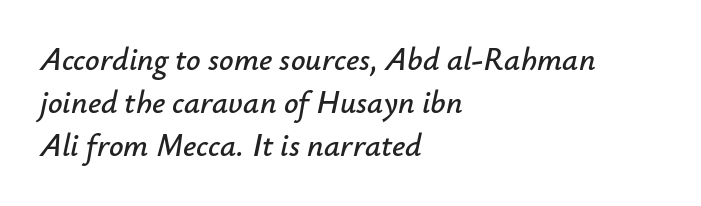
Q: Is the text italic (slanted)? A: Yes, it leans right by about 12 degrees.
Q: Is the text underlined? A: No.
Q: How is the paragraph aligned? A: Left-aligned.
Q: Is the spacing between letters normal or unusually wide? A: Normal.
Q: Is the spacing between lines tight, normal or loose? A: Normal.
Q: Width (condensed, normal, or wide)? A: Normal.
Q: Stroke contrast? A: Low.
Q: x-height? A: Small.
Q: Monospaced? A: No.
